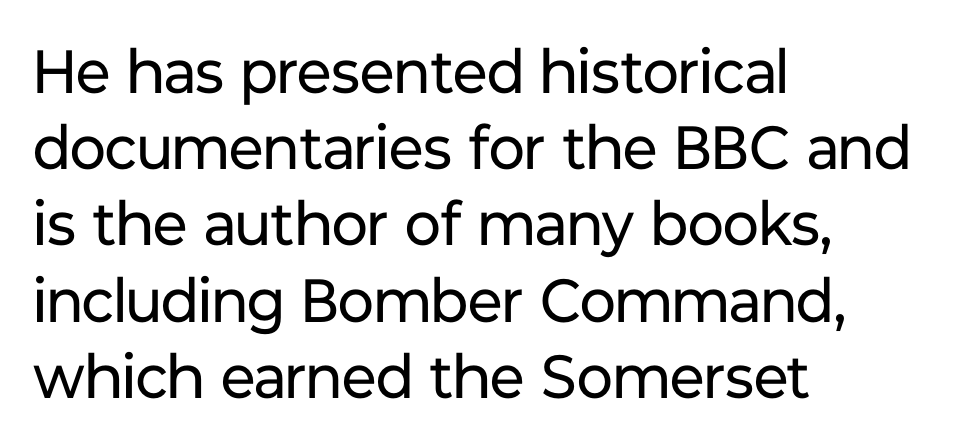
Regarding serifs, this sample does without them. Each stroke keeps to a modest, everyday thickness or less. Type without underlining. These lines were composed using upright roman letters. Do the characters align in a grid? No, the font is proportional. There is no visible air inserted between adjacent glyphs.
